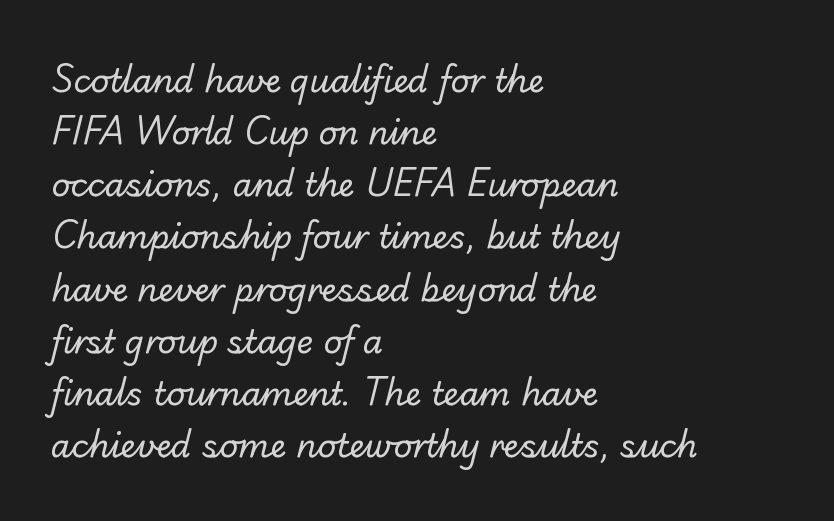
Q: Is the text bold? A: No.
Q: Is the typeface a serif or a sans-serif typeface? A: Sans-serif.
Q: Is the text underlined? A: No.
Q: How is the paragraph aligned? A: Left-aligned.
Q: Is the spacing between letters normal or unusually wide? A: Normal.
Q: Is the spacing between lines tight, normal or loose? A: Normal.
Q: Width (condensed, normal, or wide)? A: Normal.
Q: Stroke contrast? A: Low.
Q: x-height? A: Small.
Q: Monospaced? A: No.
